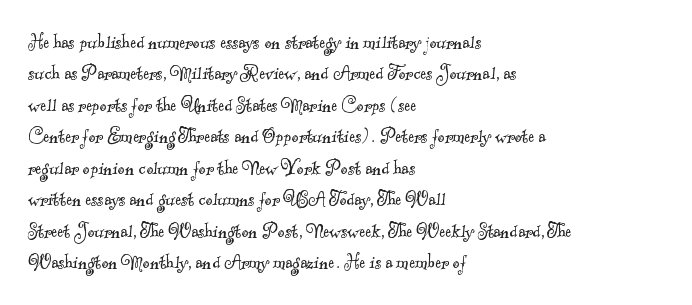
{"bold": "no", "underline": "no", "align": "left", "line_spacing": "normal", "line_spacing_ratio": 1.43, "letter_spacing": "normal", "letter_spacing_em": 0.0, "glyph_px": 22}
